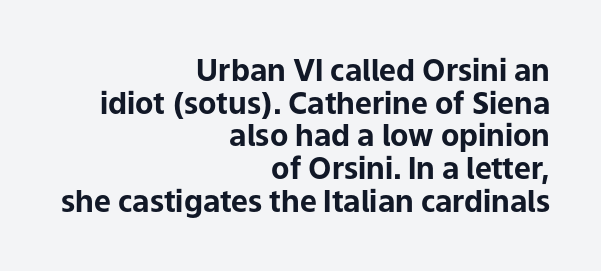
The image shows 30 px bold sans-serif type, upright; set right-aligned, tight line spacing (1.09x), normal letter spacing, not underlined; low stroke contrast and a medium x-height.
